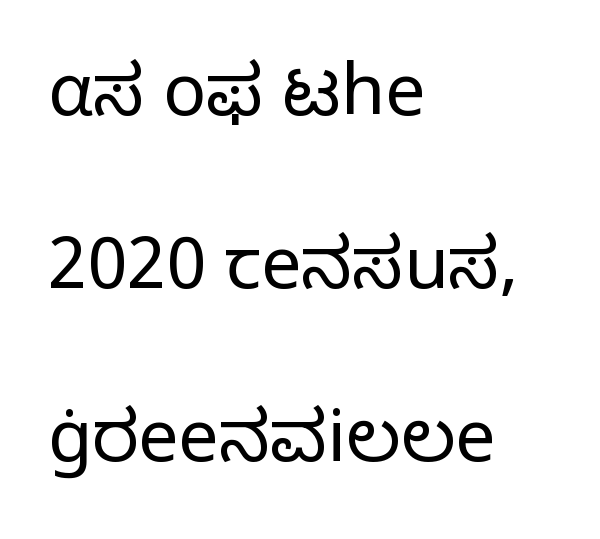
The image shows 72 px light sans-serif type, upright; set left-aligned, loose line spacing (2.4x), normal letter spacing, not underlined; low stroke contrast and a medium x-height.
